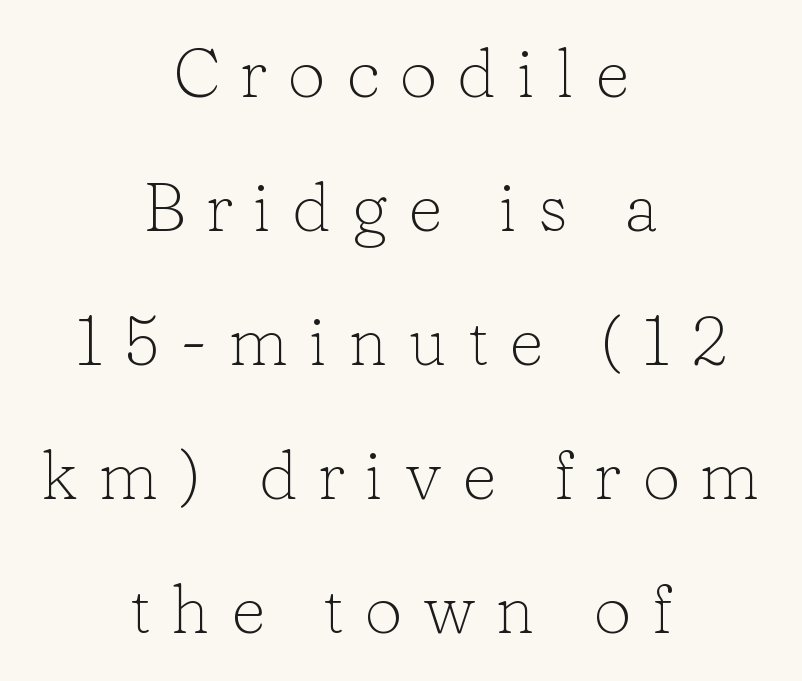
Q: Is the text bold? A: No.
Q: Is the text italic (slanted)? A: No, it is upright.
Q: Is the typeface a serif or a sans-serif typeface? A: Serif.
Q: Is the text underlined? A: No.
Q: How is the paragraph aligned? A: Centered.
Q: Is the spacing between letters normal or unusually wide? A: Unusually wide.
Q: Is the spacing between lines tight, normal or loose? A: Loose.
Q: Width (condensed, normal, or wide)? A: Normal.
Q: Stroke contrast? A: Low.
Q: x-height? A: Medium.
Q: Monospaced? A: No.
